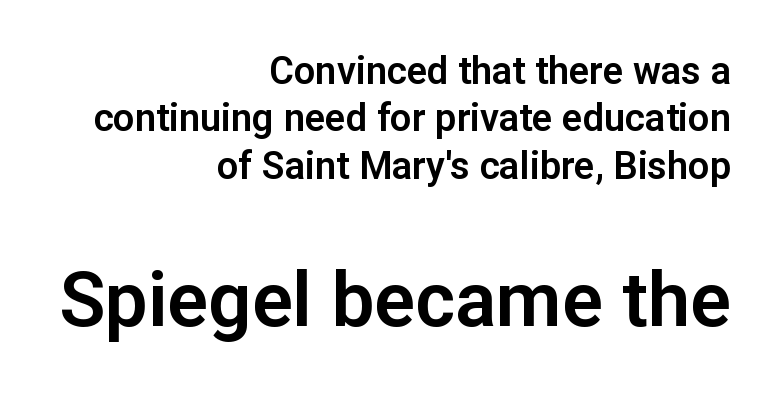
{"serif": "no", "italic": "no", "width": "normal", "stroke_contrast": "low", "x_height": "medium", "monospaced": "no", "underline": "no", "align": "right", "line_spacing": "normal", "line_spacing_ratio": 1.25, "letter_spacing": "normal", "letter_spacing_em": 0.0, "larger_block": "second", "size_ratio": 2.0, "glyph_px": 76}
